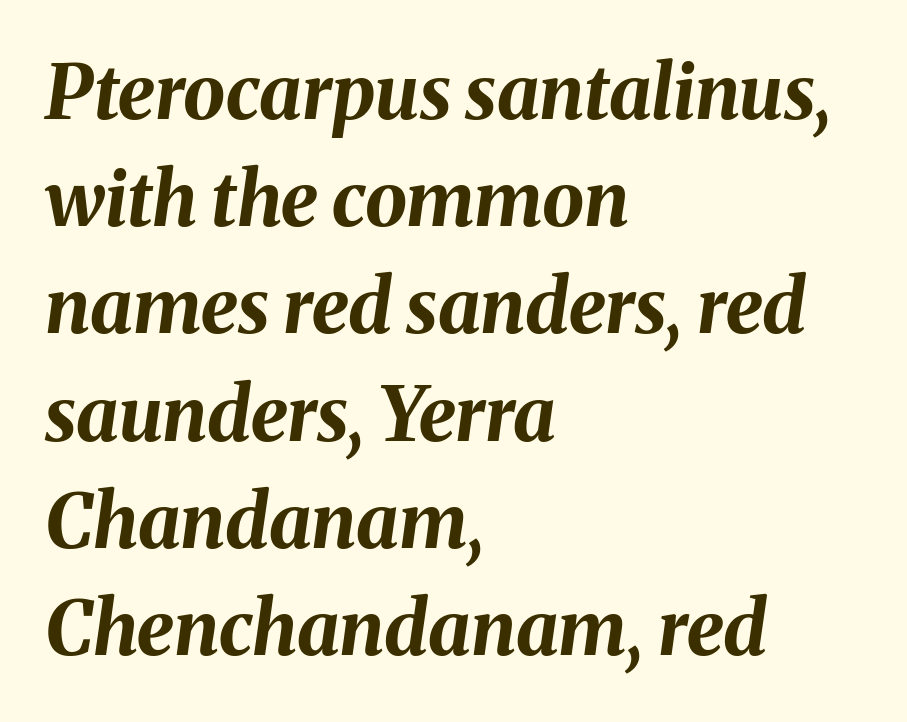
Q: Is the text bold? A: Yes.
Q: Is the text italic (slanted)? A: Yes, it leans right by about 8 degrees.
Q: Is the text underlined? A: No.
Q: How is the paragraph aligned? A: Left-aligned.
Q: Is the spacing between letters normal or unusually wide? A: Normal.
Q: Is the spacing between lines tight, normal or loose? A: Normal.
Q: Width (condensed, normal, or wide)? A: Normal.
Q: Stroke contrast? A: Medium.
Q: x-height? A: Medium.
Q: Monospaced? A: No.
